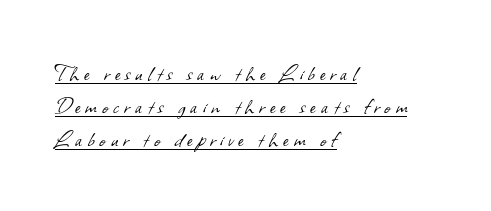
{"bold": "no", "underline": "yes", "align": "left", "line_spacing": "normal", "line_spacing_ratio": 1.27, "letter_spacing": "wide", "letter_spacing_em": 0.2, "glyph_px": 26}
